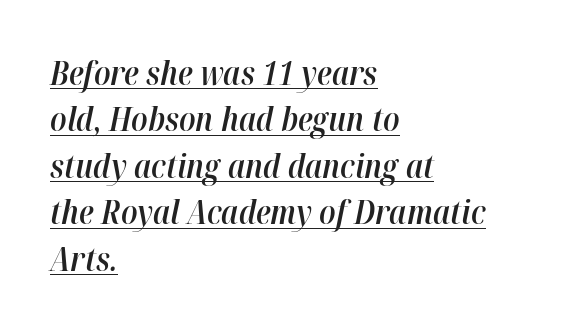
{"italic": "yes", "lean": "right", "slant_degrees": 12, "bold": "semi", "weight": "semibold", "width": "normal", "stroke_contrast": "high", "x_height": "medium", "monospaced": "no", "underline": "yes", "align": "left", "line_spacing": "normal", "line_spacing_ratio": 1.45, "letter_spacing": "normal", "letter_spacing_em": 0.0, "glyph_px": 32}
